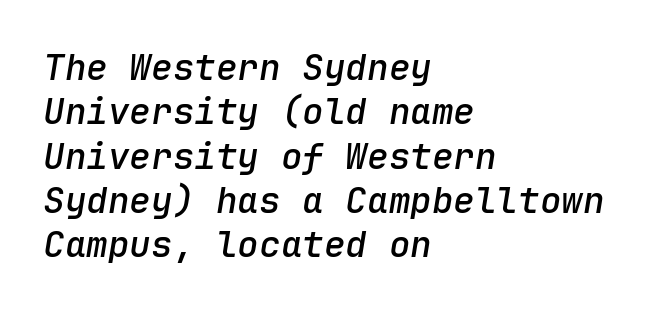
{"italic": "yes", "lean": "right", "slant_degrees": 9, "bold": "semi", "weight": "semibold", "width": "normal", "stroke_contrast": "low", "x_height": "medium", "monospaced": "yes", "underline": "no", "align": "left", "line_spacing_ratio": 1.23, "letter_spacing": "normal", "letter_spacing_em": 0.0, "glyph_px": 36}
